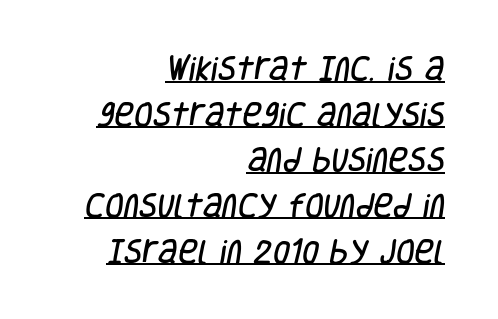
Q: Is the text underlined? A: Yes.
Q: How is the paragraph aligned? A: Right-aligned.
Q: Is the spacing between letters normal or unusually wide? A: Normal.
Q: Is the spacing between lines tight, normal or loose? A: Normal.
